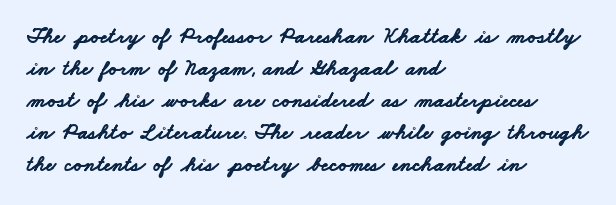
Q: Is the text bold? A: Yes.
Q: Is the text underlined? A: No.
Q: How is the paragraph aligned? A: Left-aligned.
Q: Is the spacing between letters normal or unusually wide? A: Normal.
Q: Is the spacing between lines tight, normal or loose? A: Normal.
